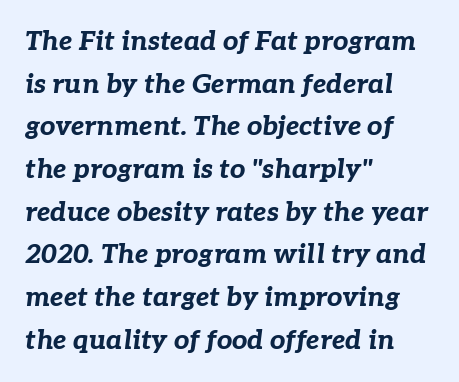
The image shows 27 px bold type, italic (leaning right); set left-aligned, normal line spacing (1.58x), normal letter spacing, not underlined.
